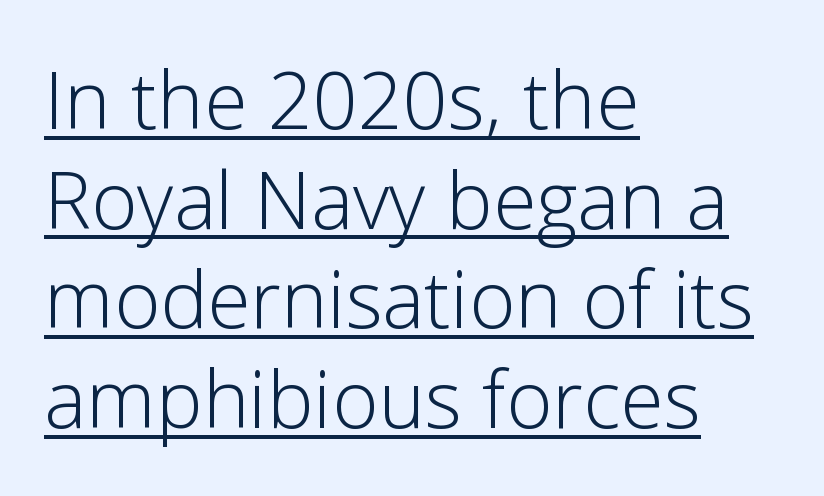
{"serif": "no", "italic": "no", "bold": "no", "weight": "light", "width": "normal", "stroke_contrast": "low", "x_height": "medium", "monospaced": "no", "underline": "yes", "align": "left", "line_spacing": "normal", "line_spacing_ratio": 1.26, "letter_spacing": "normal", "letter_spacing_em": 0.0, "glyph_px": 79}
